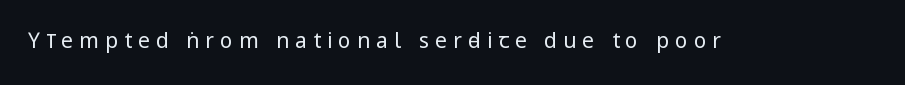
Q: Is the text bold? A: No.
Q: Is the text italic (slanted)? A: No, it is upright.
Q: Is the text underlined? A: No.
Q: Is the spacing between letters normal or unusually wide? A: Unusually wide.
